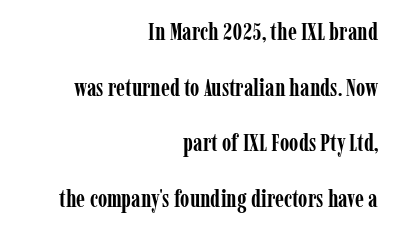
Q: Is the text bold? A: Yes.
Q: Is the text italic (slanted)? A: No, it is upright.
Q: Is the text underlined? A: No.
Q: How is the paragraph aligned? A: Right-aligned.
Q: Is the spacing between letters normal or unusually wide? A: Normal.
Q: Is the spacing between lines tight, normal or loose? A: Loose.
